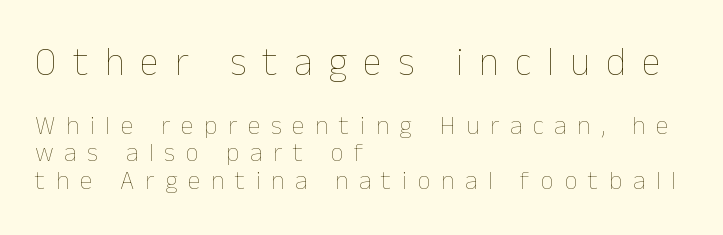
The designer dialed line spacing down below the default. You could not count columns in this text — the font is proportionally spaced. Glyph-to-glyph distance is far greater than everyday printed text. Ordinary non-slanted type is in use.
